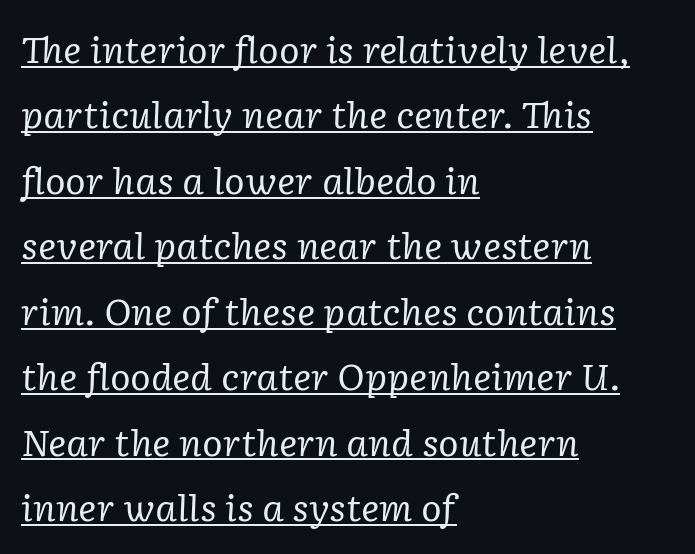
Honestly, the letter spacing is just normal — you wouldn't notice it. To sum up the face: it has serifs. Line beginnings align vertically; line endings do not. Each line of the rendering has a horizontal stroke beneath the glyphs. Posture: slanted. No extra ink here — the face is not bold.
